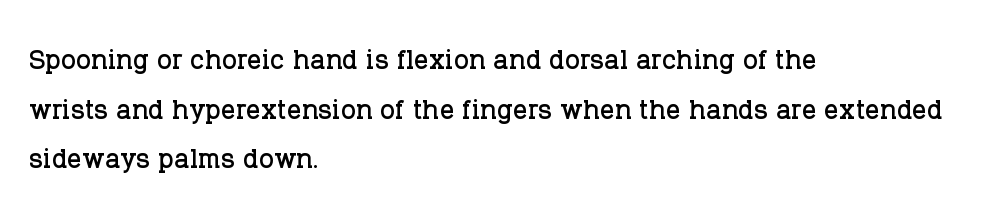
The image shows 36 px serif type, upright; set left-aligned, normal line spacing (1.38x), normal letter spacing, not underlined; low stroke contrast and a large x-height.
